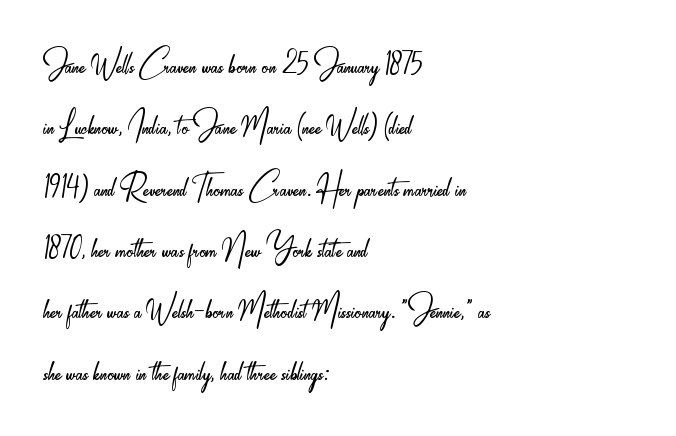
Q: Is the text bold? A: No.
Q: Is the text italic (slanted)? A: Yes.
Q: Is the typeface a serif or a sans-serif typeface? A: Sans-serif.
Q: Is the text underlined? A: No.
Q: How is the paragraph aligned? A: Left-aligned.
Q: Is the spacing between letters normal or unusually wide? A: Normal.
Q: Is the spacing between lines tight, normal or loose? A: Normal.
Q: Width (condensed, normal, or wide)? A: Condensed.
Q: Stroke contrast? A: Low.
Q: x-height? A: Small.
Q: Monospaced? A: No.
